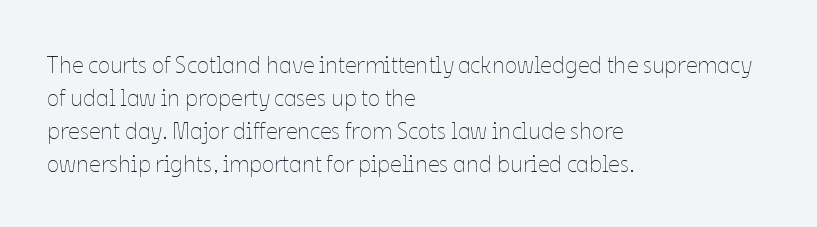
The image shows 23 px text type, upright; set left-aligned, normal line spacing (1.44x), normal letter spacing, not underlined.
